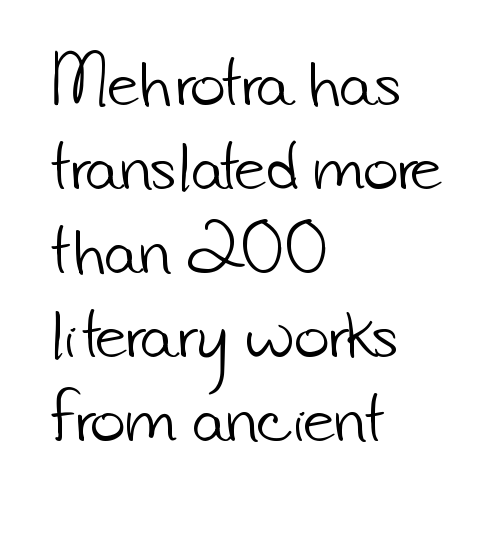
{"serif": "no", "bold": "no", "weight": "light", "width": "normal", "stroke_contrast": "low", "x_height": "small", "monospaced": "no", "underline": "no", "align": "left", "line_spacing": "normal", "line_spacing_ratio": 1.4, "letter_spacing": "normal", "letter_spacing_em": 0.0, "glyph_px": 60}
